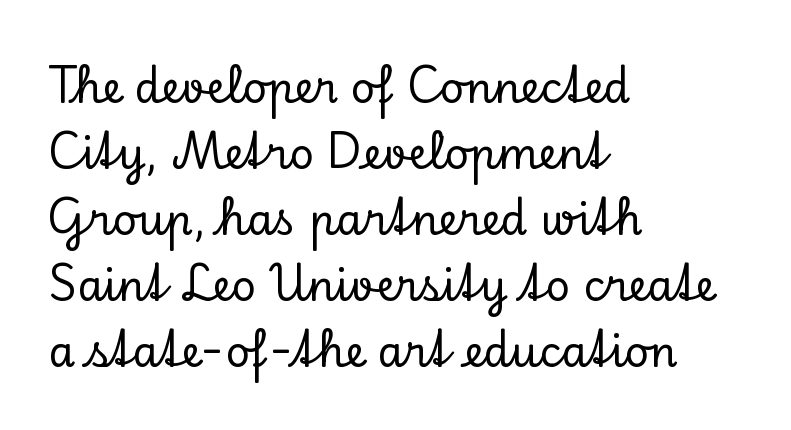
The image shows 42 px text type, upright; set left-aligned, normal line spacing (1.57x), normal letter spacing, not underlined; low stroke contrast and a small x-height.
